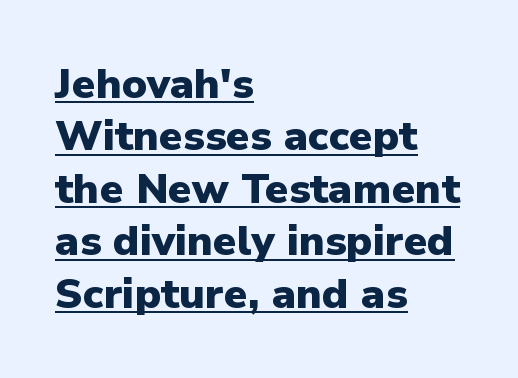
{"serif": "no", "italic": "no", "bold": "yes", "weight": "heavy", "width": "normal", "stroke_contrast": "low", "x_height": "medium", "monospaced": "no", "underline": "yes", "align": "left", "line_spacing": "normal", "line_spacing_ratio": 1.25, "letter_spacing": "normal", "letter_spacing_em": 0.0, "glyph_px": 42}
